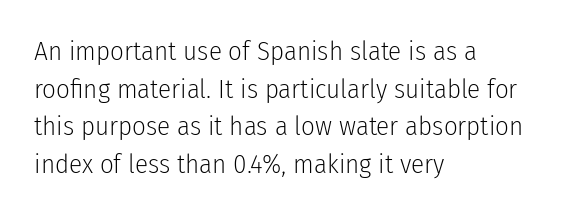
Notice how the stems are strictly vertical — no italics here. A bare baseline throughout the passage. Inter-character spacing is left at the font's built-in metrics. Vertical spacing — default. The ragged edge is on the right, which tells us the setting is flush left. The font sits on the lighter half of the weight spectrum, regular included.
